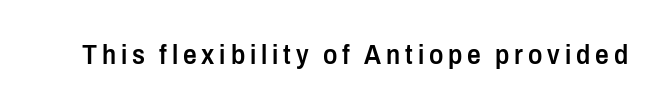
Notice how the stems are strictly vertical — no italics here. The strokes are fattened partway — semibold, not bold. Words float on clear page, feet unadorned.
